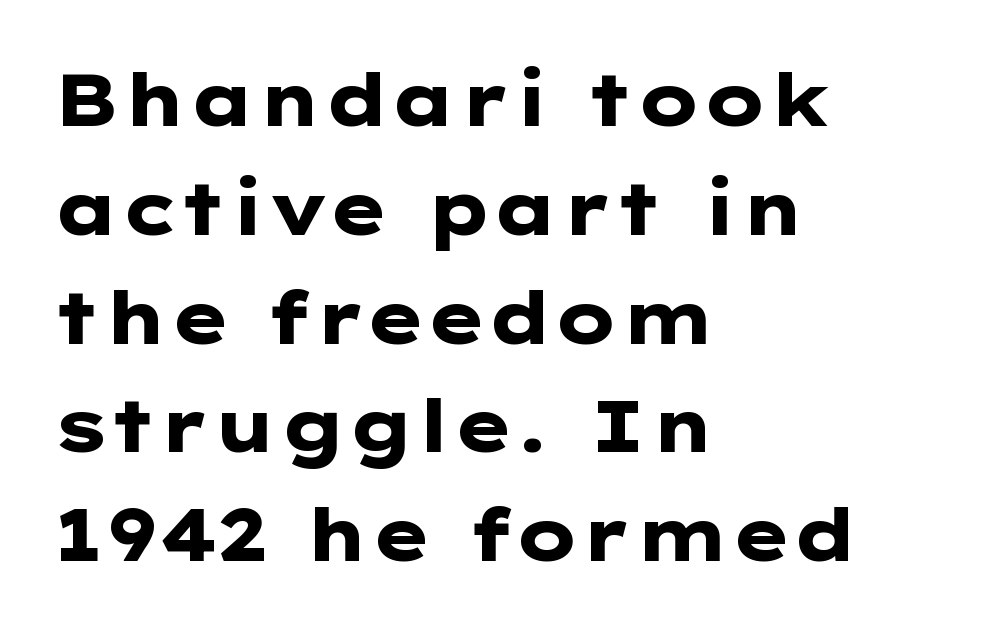
Q: Is the text bold? A: Yes.
Q: Is the text italic (slanted)? A: No, it is upright.
Q: Is the typeface a serif or a sans-serif typeface? A: Sans-serif.
Q: Is the text underlined? A: No.
Q: How is the paragraph aligned? A: Left-aligned.
Q: Is the spacing between letters normal or unusually wide? A: Normal.
Q: Is the spacing between lines tight, normal or loose? A: Normal.
Q: Width (condensed, normal, or wide)? A: Wide.
Q: Stroke contrast? A: Low.
Q: x-height? A: Medium.
